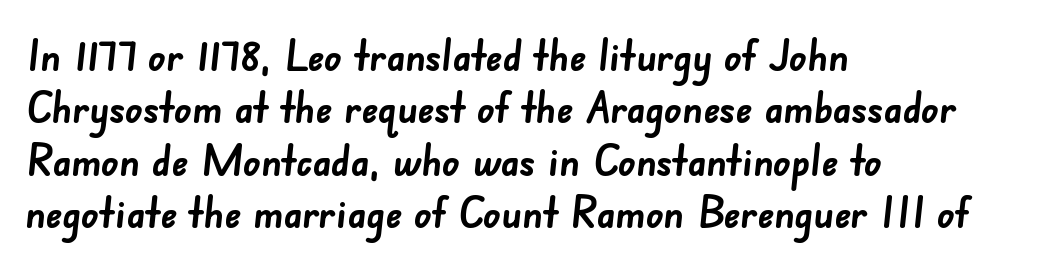
{"serif": "no", "bold": "yes", "weight": "semibold", "width": "normal", "stroke_contrast": "low", "x_height": "small", "monospaced": "no", "underline": "no", "align": "left", "line_spacing_ratio": 1.22, "letter_spacing": "normal", "letter_spacing_em": 0.0, "glyph_px": 43}
